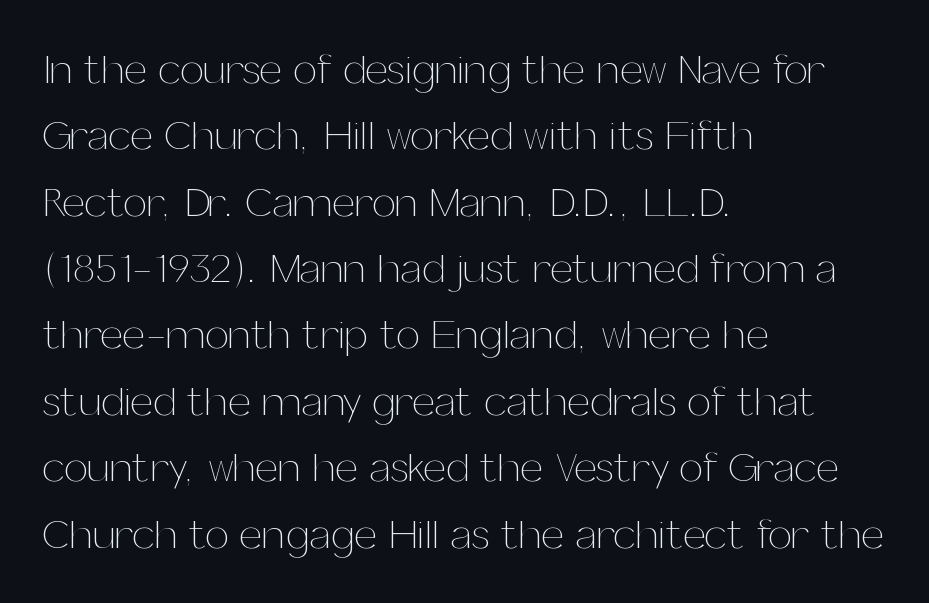
The image shows 42 px thin type, upright; set left-aligned, normal line spacing (1.58x), normal letter spacing, not underlined; medium stroke contrast and a medium x-height.
